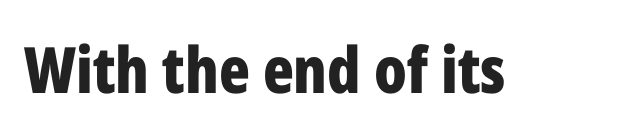
The lettering stays uniformly vertical, giving the passage a roman look. Serif or sans? Sans — the stroke terminals are bare. I'd describe the lettering as bold — thick and assertive. Caption: standard tracking, unaltered.
